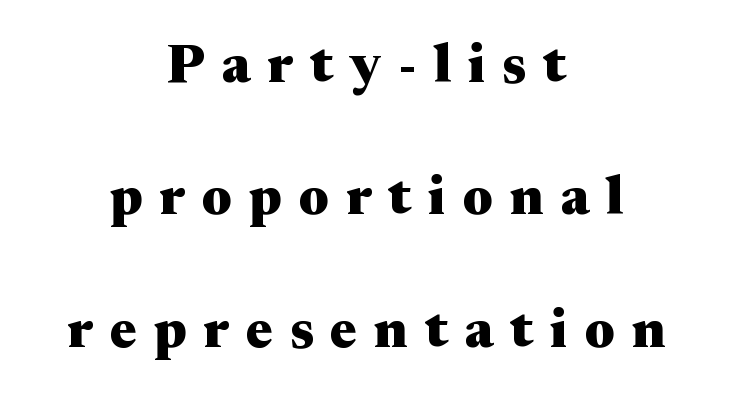
{"serif": "yes", "italic": "no", "bold": "yes", "weight": "heavy", "width": "wide", "stroke_contrast": "medium", "x_height": "medium", "monospaced": "no", "underline": "no", "align": "center", "line_spacing": "loose", "line_spacing_ratio": 2.45, "letter_spacing": "wide", "letter_spacing_em": 0.31, "glyph_px": 54}
